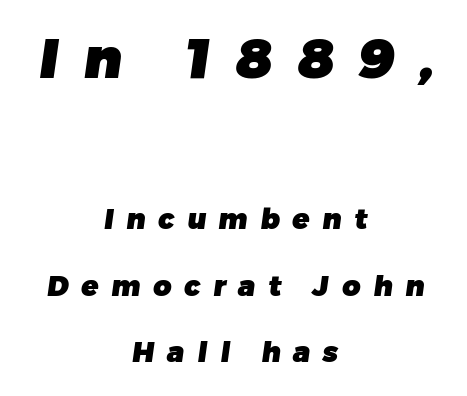
The image shows 56 px heavy sans-serif type; set centered, loose line spacing (2.38x), unusually wide letter spacing (+0.46 em), not underlined; the first (top) block is 2.0x larger; low stroke contrast and a medium x-height.
